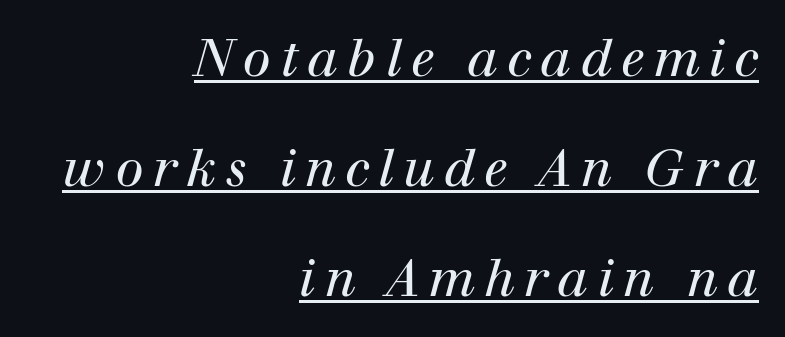
The image shows 51 px regular-weight serif type, italic (leaning right); set right-aligned, loose line spacing (2.16x), underlined; high stroke contrast and a medium x-height.
